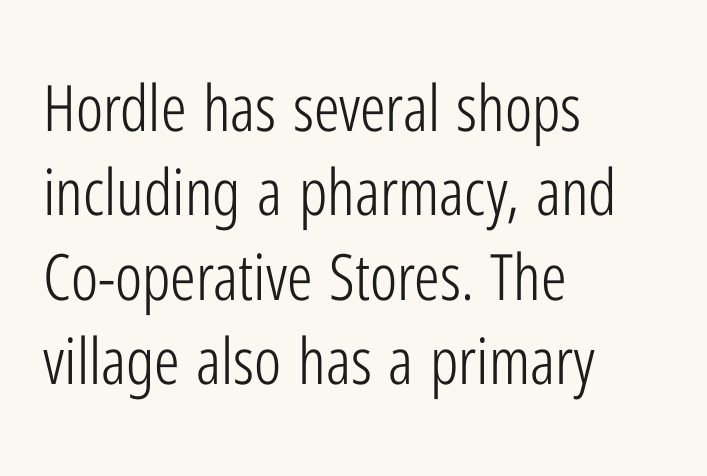
{"serif": "no", "italic": "no", "bold": "no", "weight": "light", "width": "condensed", "stroke_contrast": "low", "x_height": "medium", "monospaced": "no", "underline": "no", "align": "left", "line_spacing": "normal", "line_spacing_ratio": 1.32, "letter_spacing": "normal", "letter_spacing_em": 0.0, "glyph_px": 64}
